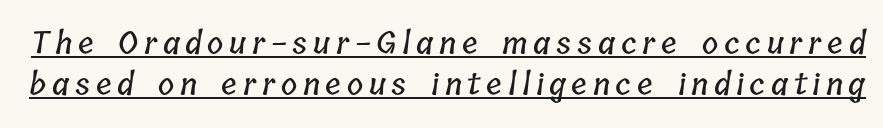
Q: Is the text underlined? A: Yes.
Q: Is the spacing between lines tight, normal or loose? A: Normal.
Q: Width (condensed, normal, or wide)? A: Condensed.
Q: Stroke contrast? A: Low.
Q: x-height? A: Medium.
Q: Monospaced? A: No.
